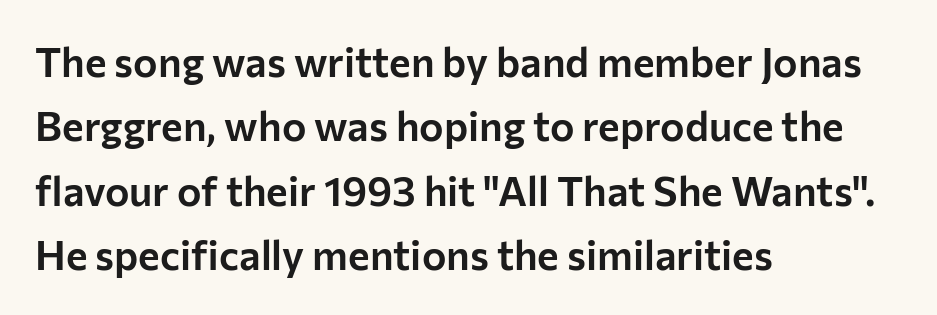
Q: Is the text italic (slanted)? A: No, it is upright.
Q: Is the typeface a serif or a sans-serif typeface? A: Sans-serif.
Q: Is the text underlined? A: No.
Q: How is the paragraph aligned? A: Left-aligned.
Q: Is the spacing between letters normal or unusually wide? A: Normal.
Q: Is the spacing between lines tight, normal or loose? A: Normal.
Q: Width (condensed, normal, or wide)? A: Normal.
Q: Stroke contrast? A: Low.
Q: x-height? A: Medium.
Q: Monospaced? A: No.
